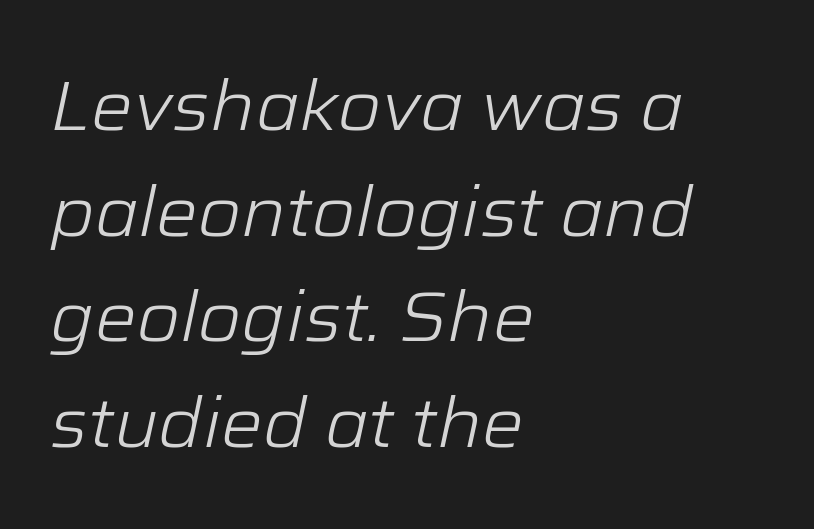
Q: Is the text bold? A: No.
Q: Is the text italic (slanted)? A: Yes, it leans right by about 12 degrees.
Q: Is the text underlined? A: No.
Q: How is the paragraph aligned? A: Left-aligned.
Q: Is the spacing between letters normal or unusually wide? A: Normal.
Q: Is the spacing between lines tight, normal or loose? A: Normal.
Q: Width (condensed, normal, or wide)? A: Normal.
Q: Stroke contrast? A: Low.
Q: x-height? A: Medium.
Q: Monospaced? A: No.
